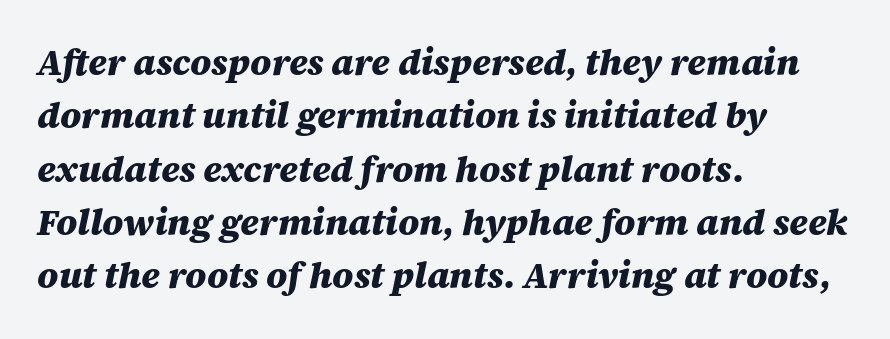
The face used here is proportionally spaced, like ordinary book or web type. The strokes are fattened all the way to bold. The passage shown leans; its letterforms are oblique. Whoever set this chose a conventional vertical rhythm. Look at the tracking — it's just the regular setting, nothing added. The compositor pushed each line to the left boundary.
